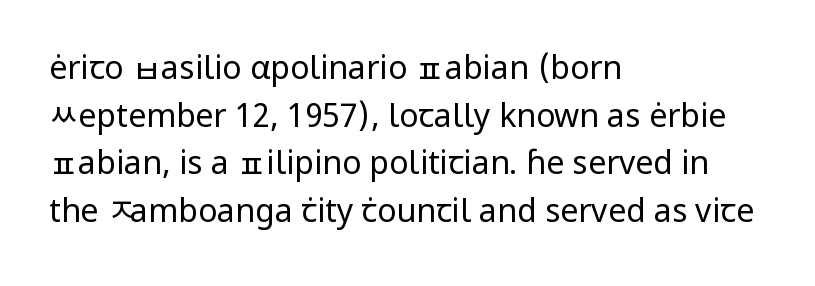
The image shows 32 px regular-weight sans-serif type, upright; set left-aligned, normal line spacing (1.49x), normal letter spacing, not underlined; low stroke contrast and a medium x-height.
